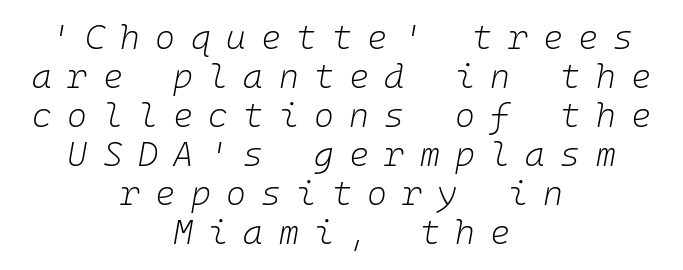
Q: Is the text bold? A: No.
Q: Is the text italic (slanted)? A: Yes, it leans right by about 10 degrees.
Q: Is the text underlined? A: No.
Q: How is the paragraph aligned? A: Centered.
Q: Is the spacing between letters normal or unusually wide? A: Unusually wide.
Q: Is the spacing between lines tight, normal or loose? A: Tight.
Q: Width (condensed, normal, or wide)? A: Normal.
Q: Stroke contrast? A: Low.
Q: x-height? A: Medium.
